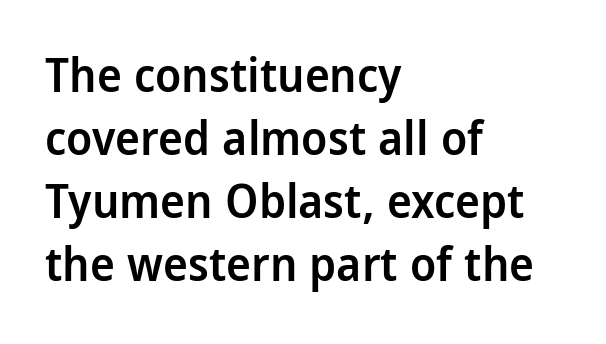
Q: Is the text bold? A: Semi-bold.
Q: Is the text italic (slanted)? A: No, it is upright.
Q: Is the typeface a serif or a sans-serif typeface? A: Sans-serif.
Q: Is the text underlined? A: No.
Q: How is the paragraph aligned? A: Left-aligned.
Q: Is the spacing between letters normal or unusually wide? A: Normal.
Q: Is the spacing between lines tight, normal or loose? A: Normal.
Q: Width (condensed, normal, or wide)? A: Condensed.
Q: Stroke contrast? A: Low.
Q: x-height? A: Large.
Q: Monospaced? A: No.
